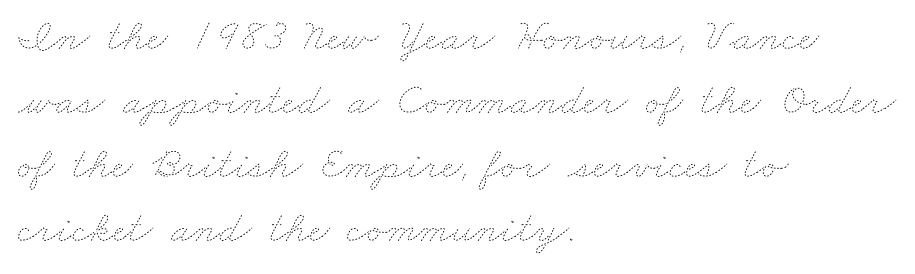
Proportional: the letters do not fall into vertical columns. No chunkiness to these letters — they're not bold. Check under the words: just untouched page. Vertical spacing — default. These lines stack with their left ends in a neat column. What stands out about the letter spacing? Nothing — it is the standard amount.
